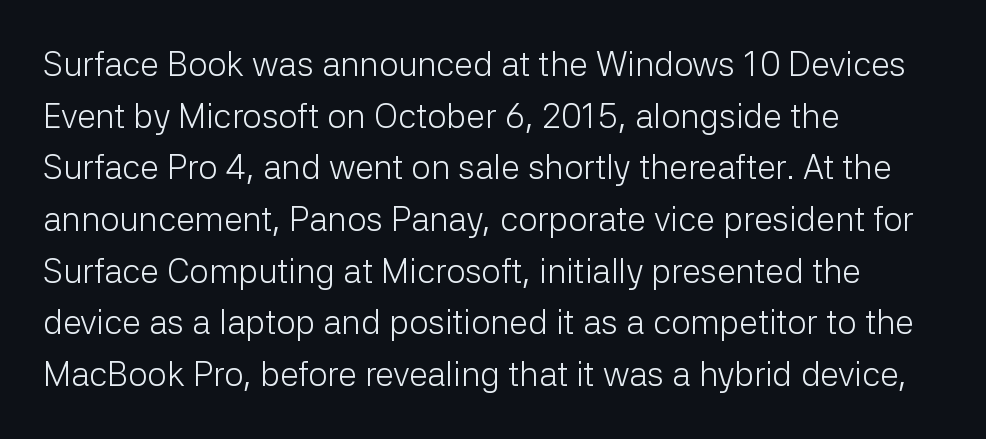
The image shows 34 px light sans-serif type, upright; set left-aligned, normal line spacing (1.52x), normal letter spacing, not underlined; low stroke contrast and a medium x-height.
